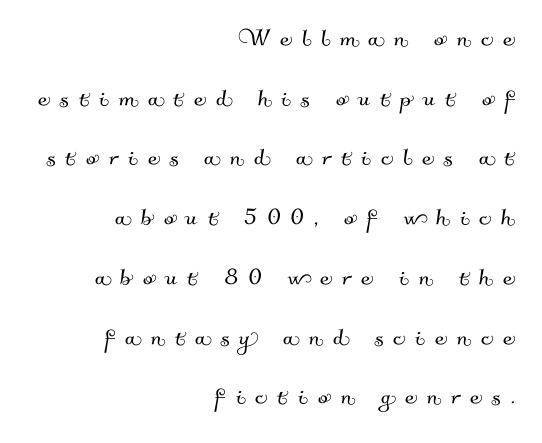
The image shows 29 px sans-serif type; set right-aligned, loose line spacing (2.06x), unusually wide letter spacing (+0.34 em), not underlined; medium stroke contrast and a small x-height.
